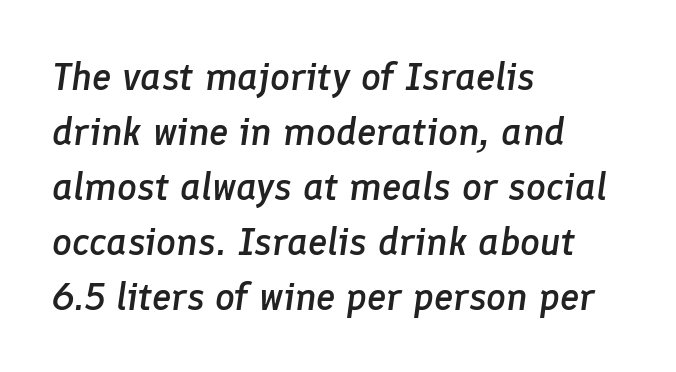
No extra tracking has been applied to these lines. The letters are semibold — heavier than regular but short of a full bold. Is this a fixed-width face? No — the glyphs have proportional, varying widths. Notice how the stems are inclined rather than vertical — that's the hallmark of italics.
